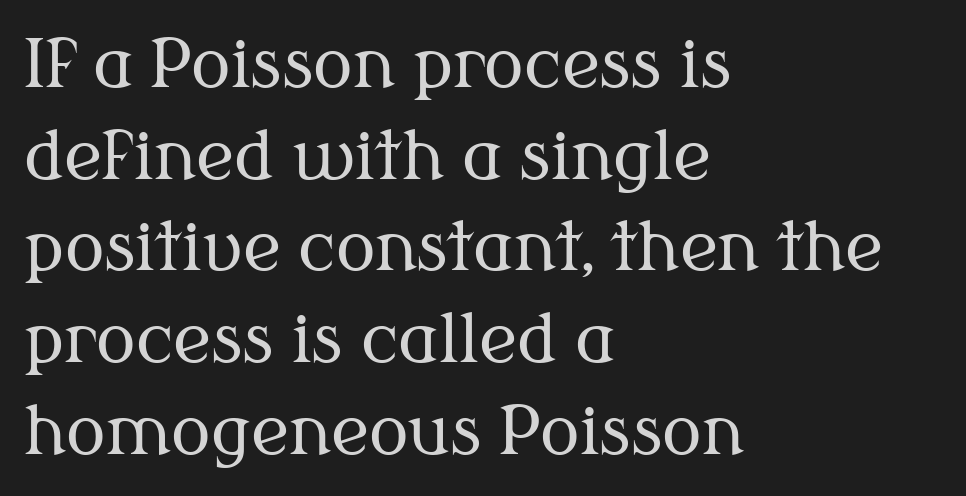
Q: Is the text bold? A: No.
Q: Is the text italic (slanted)? A: No, it is upright.
Q: Is the typeface a serif or a sans-serif typeface? A: Serif.
Q: Is the text underlined? A: No.
Q: How is the paragraph aligned? A: Left-aligned.
Q: Is the spacing between letters normal or unusually wide? A: Normal.
Q: Is the spacing between lines tight, normal or loose? A: Normal.
Q: Width (condensed, normal, or wide)? A: Normal.
Q: Stroke contrast? A: Medium.
Q: x-height? A: Medium.
Q: Monospaced? A: No.
